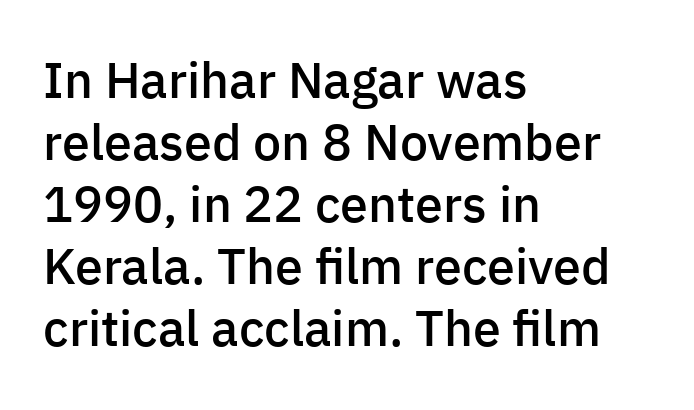
Decoration check: the copy has no underline. Is this a fixed-width face? No — the glyphs have proportional, varying widths. Check where the strokes stop: nothing finishes them off — pure sans. Is the block centered? No — it sits flush against the left margin. Posture: vertical.
